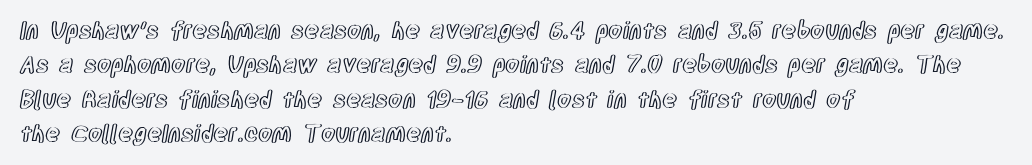
If you drew a ruler down the left edge, every line would touch it. Any mark beneath the type? The region is blank. Vertical spacing — default.
